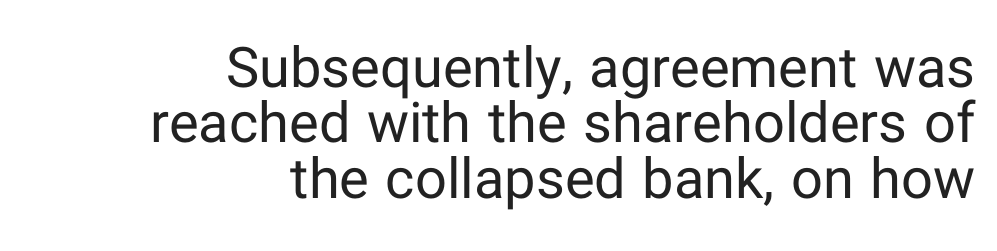
The image shows 56 px regular-weight sans-serif type, upright; set right-aligned, tight line spacing (0.99x), normal letter spacing, not underlined; low stroke contrast and a medium x-height.
